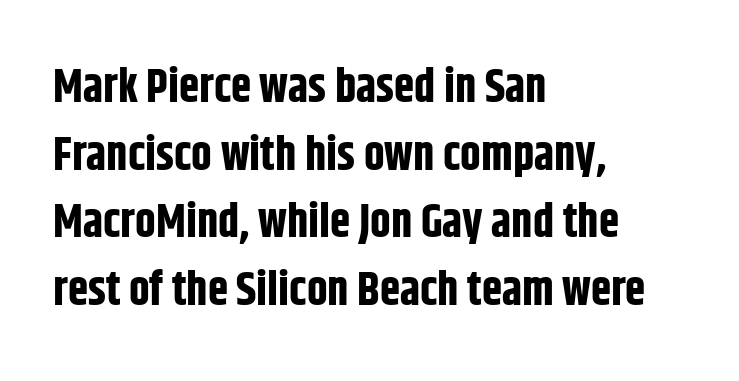
Q: Is the text bold? A: Yes.
Q: Is the text italic (slanted)? A: No, it is upright.
Q: Is the typeface a serif or a sans-serif typeface? A: Sans-serif.
Q: Is the text underlined? A: No.
Q: How is the paragraph aligned? A: Left-aligned.
Q: Is the spacing between letters normal or unusually wide? A: Normal.
Q: Is the spacing between lines tight, normal or loose? A: Normal.
Q: Width (condensed, normal, or wide)? A: Condensed.
Q: Stroke contrast? A: Low.
Q: x-height? A: Large.
Q: Monospaced? A: No.
